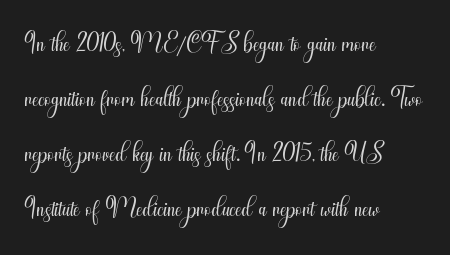
The image shows 39 px light, condensed sans-serif type; set left-aligned, normal line spacing (1.41x), normal letter spacing, not underlined; medium stroke contrast and a small x-height.
